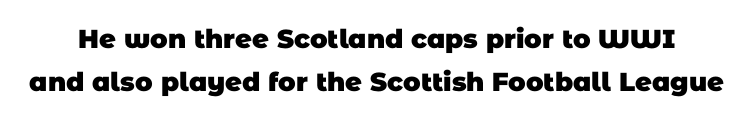
{"bold": "yes", "underline": "no", "line_spacing": "normal", "line_spacing_ratio": 1.66, "letter_spacing": "normal", "letter_spacing_em": 0.0, "glyph_px": 26}
